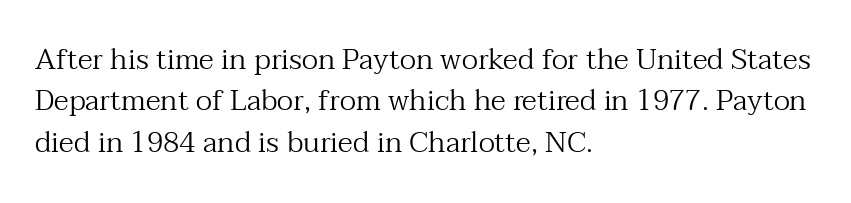
The image shows 29 px regular-weight serif type, upright; set left-aligned, normal line spacing (1.43x), normal letter spacing, not underlined; medium stroke contrast and a medium x-height.
